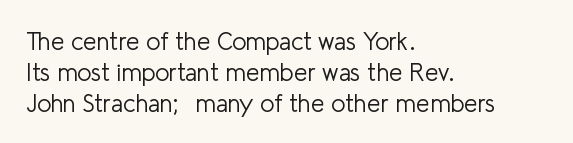
These lines keep a tight, regular rhythm from letter to letter. Notice how descenders clear the ascenders below comfortably — that's standard leading. These lines were composed using upright roman letters. One-word summary of the alignment: left. Nobody drew a line under any word here. The typesetting does not lean heavy: it is not bold.
